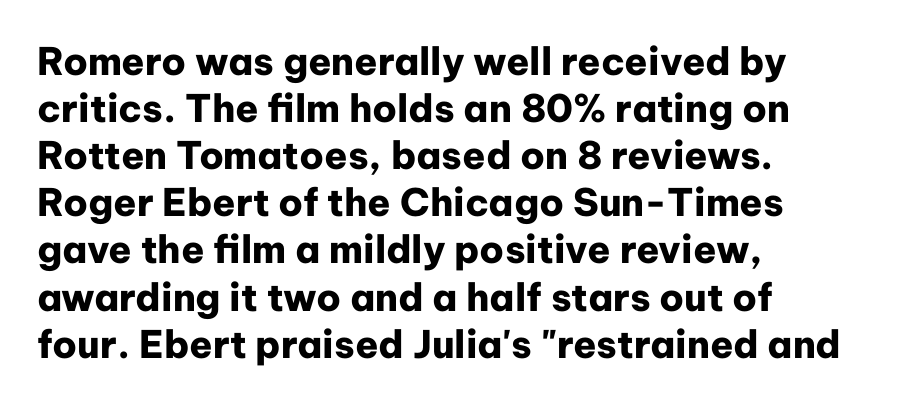
The image shows 38 px heavy sans-serif type, upright; set left-aligned, line spacing 1.24x, normal letter spacing, not underlined; low stroke contrast and a medium x-height.
